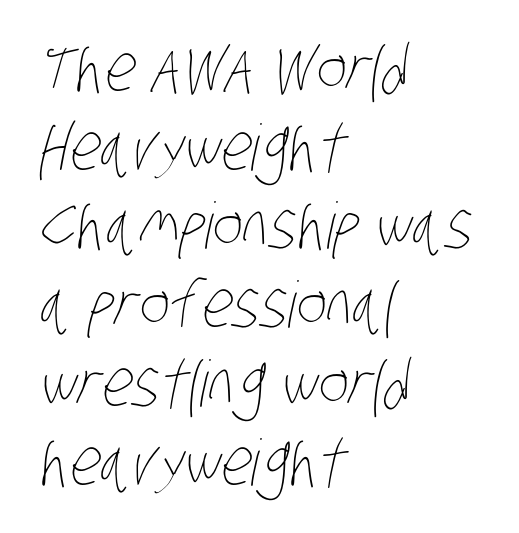
Heaviness? Minimal to ordinary, like unemphasized prose. Short and long lines alike share a common starting point at left. Is this a fixed-width face? No — the glyphs have proportional, varying widths. Words float on clear page, feet unadorned.
